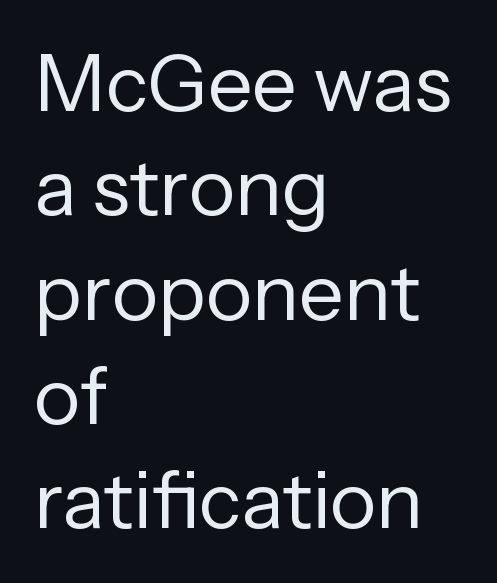
Q: Is the text bold? A: No.
Q: Is the text italic (slanted)? A: No, it is upright.
Q: Is the typeface a serif or a sans-serif typeface? A: Sans-serif.
Q: Is the text underlined? A: No.
Q: How is the paragraph aligned? A: Left-aligned.
Q: Is the spacing between letters normal or unusually wide? A: Normal.
Q: Is the spacing between lines tight, normal or loose? A: Normal.
Q: Width (condensed, normal, or wide)? A: Normal.
Q: Stroke contrast? A: Low.
Q: x-height? A: Medium.
Q: Monospaced? A: No.
